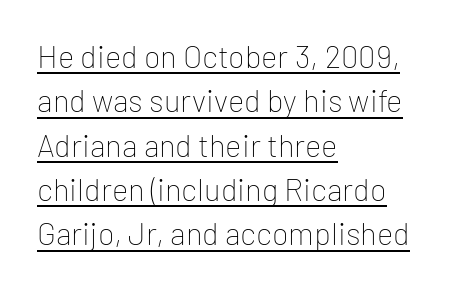
The image shows 31 px thin sans-serif type, upright; set left-aligned, normal line spacing (1.43x), normal letter spacing, underlined; low stroke contrast and a medium x-height.
